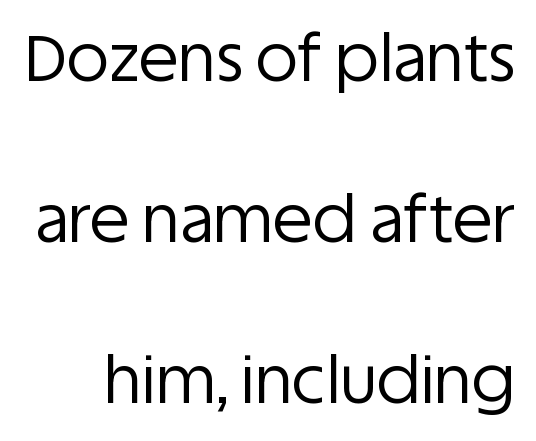
{"serif": "no", "italic": "no", "bold": "no", "weight": "regular", "width": "normal", "stroke_contrast": "low", "x_height": "large", "monospaced": "no", "underline": "no", "line_spacing": "loose", "line_spacing_ratio": 2.48, "letter_spacing": "normal", "letter_spacing_em": 0.0, "glyph_px": 65}
